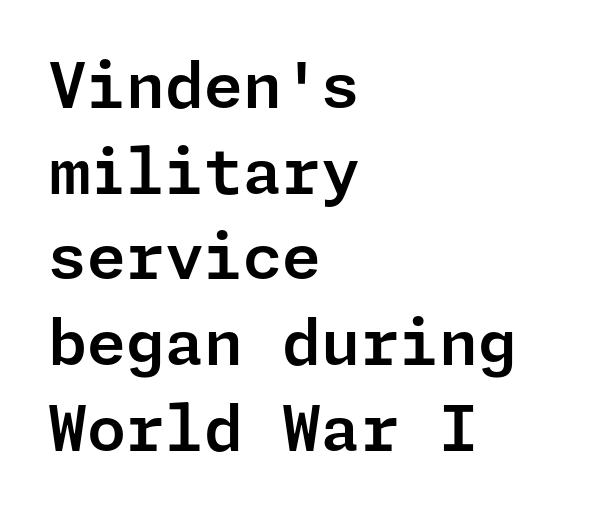
The type sits square on the baseline with zero lean. No extra tracking has been applied to these lines. How would I describe the line gaps? Plain and ordinary. The specimen omits any rule beneath the text block's lines. Typeset ragged right — the left edge is the straight one. The type family on display is of the sans-serif kind.
